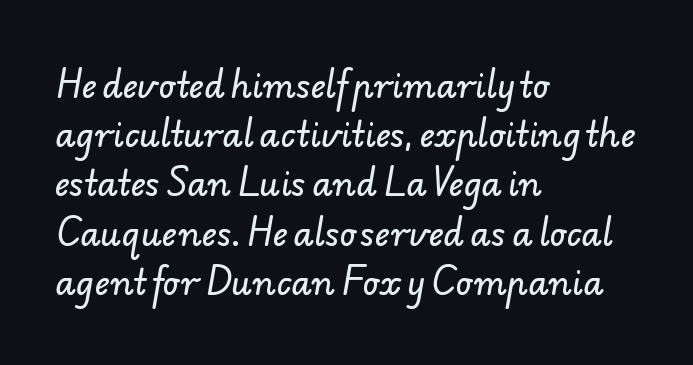
The image shows 33 px sans-serif type; set left-aligned, normal line spacing (1.49x), normal letter spacing, not underlined; low stroke contrast and a small x-height.
